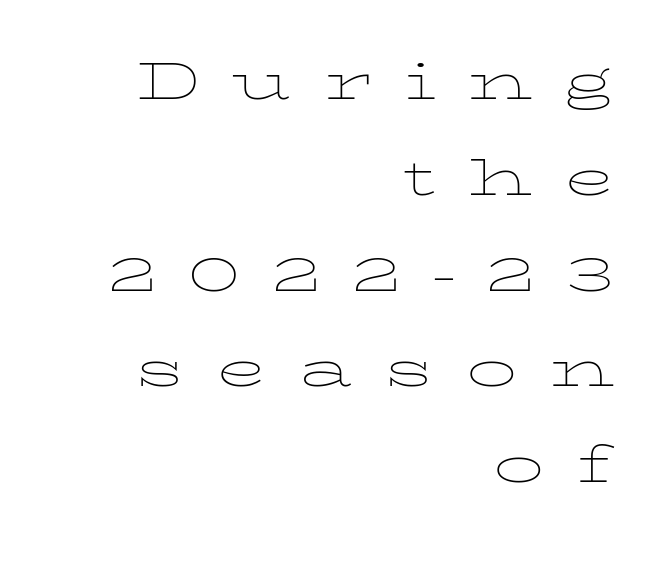
{"italic": "no", "bold": "no", "weight": "thin", "width": "wide", "stroke_contrast": "low", "x_height": "medium", "monospaced": "no", "underline": "no", "align": "right", "line_spacing": "normal", "line_spacing_ratio": 1.43, "letter_spacing": "wide", "letter_spacing_em": 0.47, "glyph_px": 67}
